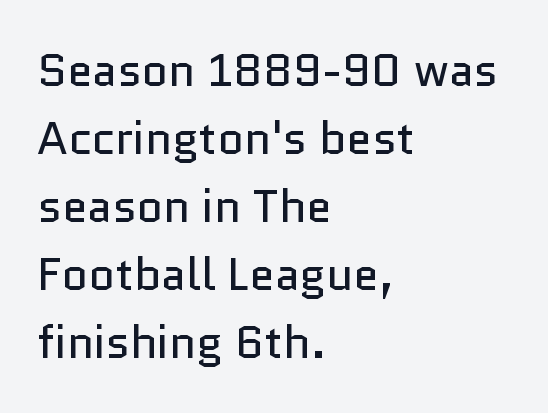
The image shows 46 px regular-weight sans-serif type, upright; set left-aligned, normal line spacing (1.48x), normal letter spacing, not underlined; low stroke contrast and a medium x-height.
